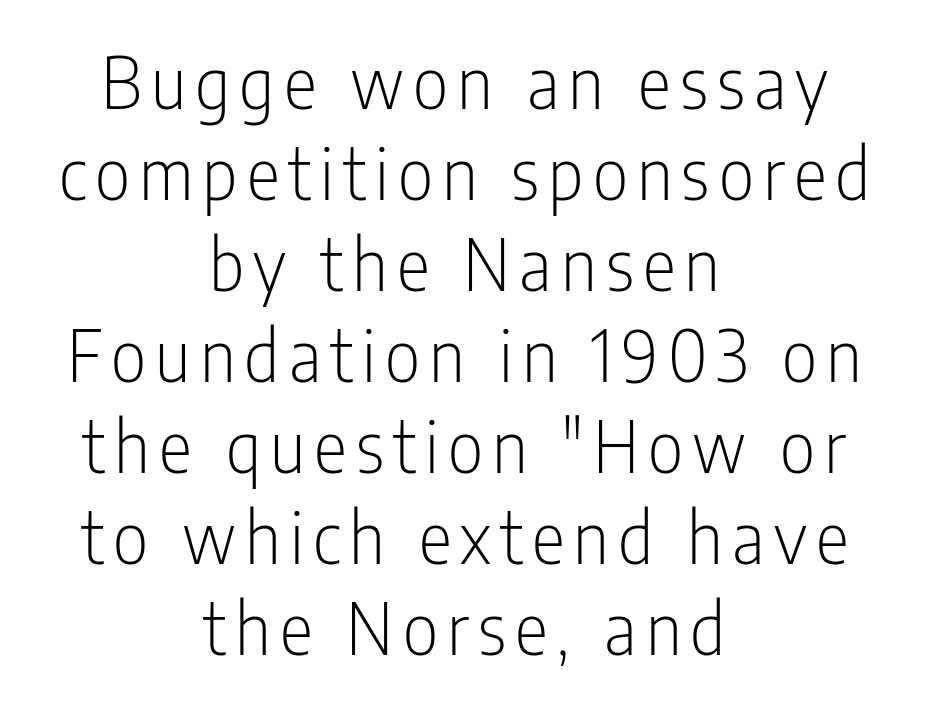
{"serif": "no", "italic": "no", "bold": "no", "weight": "light", "width": "condensed", "stroke_contrast": "low", "x_height": "medium", "monospaced": "no", "underline": "no", "align": "center", "line_spacing": "normal", "line_spacing_ratio": 1.3, "glyph_px": 70}
